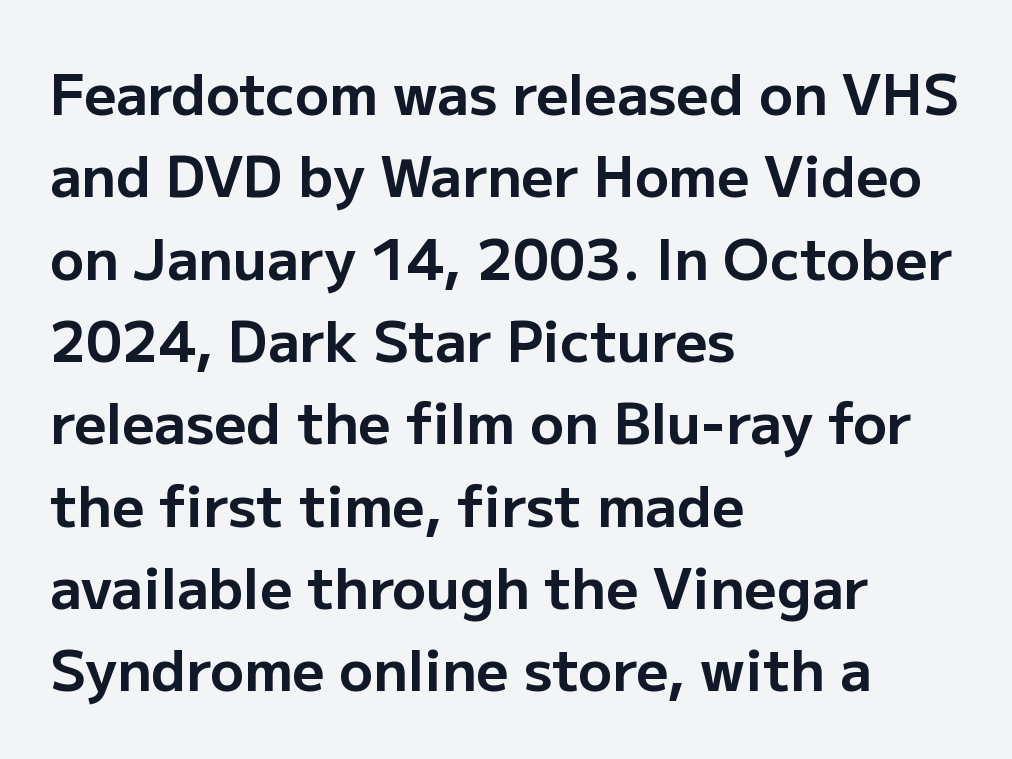
Its strokes are broad and dark, the hallmark of bold type. The designer went with a sans here, leaving each stem footless. The passage shown is typed in a proportional face where columns would drift. The space directly below the letters is spotless.
